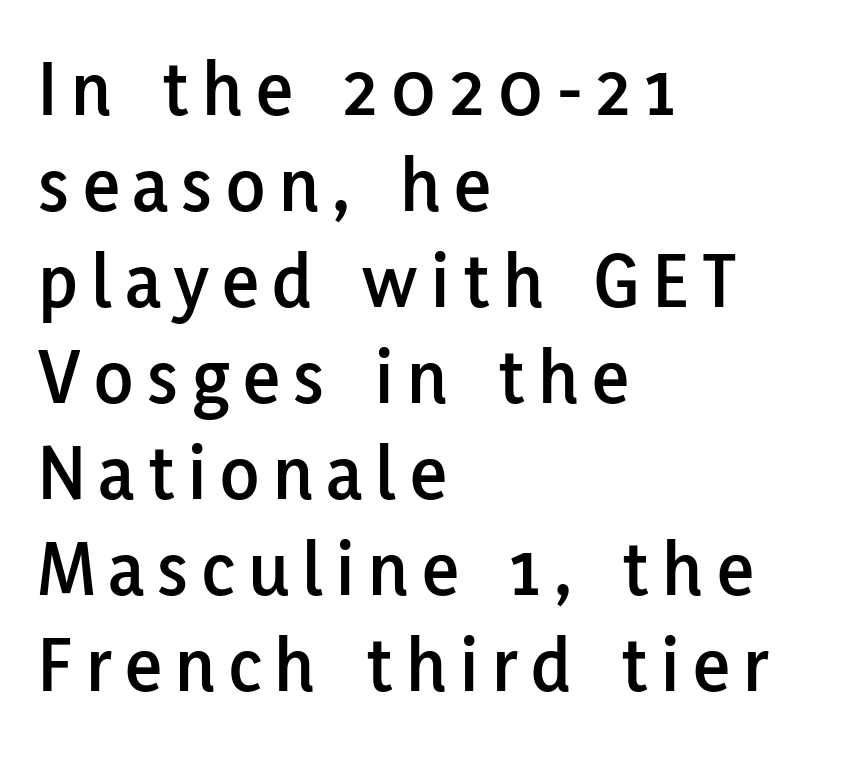
Q: Is the text italic (slanted)? A: No, it is upright.
Q: Is the typeface a serif or a sans-serif typeface? A: Sans-serif.
Q: Is the text underlined? A: No.
Q: How is the paragraph aligned? A: Left-aligned.
Q: Width (condensed, normal, or wide)? A: Normal.
Q: Stroke contrast? A: Low.
Q: x-height? A: Medium.
Q: Monospaced? A: No.
